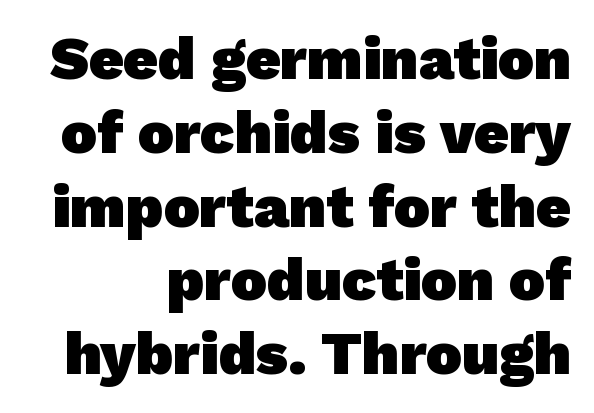
Q: Is the text bold? A: Yes.
Q: Is the typeface a serif or a sans-serif typeface? A: Sans-serif.
Q: Is the text underlined? A: No.
Q: How is the paragraph aligned? A: Right-aligned.
Q: Is the spacing between letters normal or unusually wide? A: Normal.
Q: Width (condensed, normal, or wide)? A: Normal.
Q: Stroke contrast? A: Low.
Q: x-height? A: Medium.
Q: Monospaced? A: No.
